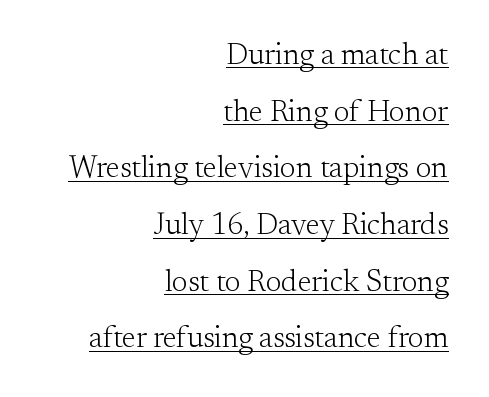
Visually the block forms a straight wall on the right and a jagged coastline on the left. The letters stand upright; this is a roman face. No extra tracking has been applied to these lines. The face used here is proportionally spaced, like ordinary book or web type. Students, observe the line beneath the letters — that is underlining.
